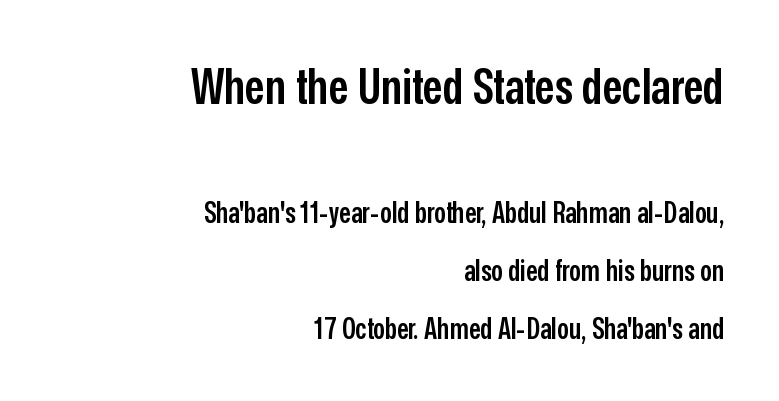
Q: Is the text bold? A: Semi-bold.
Q: Is the text italic (slanted)? A: No, it is upright.
Q: Is the typeface a serif or a sans-serif typeface? A: Sans-serif.
Q: Is the text underlined? A: No.
Q: How is the paragraph aligned? A: Right-aligned.
Q: Is the spacing between letters normal or unusually wide? A: Normal.
Q: Is the spacing between lines tight, normal or loose? A: Loose.
Q: Which block of text is set in a larger size, the first (top) or the second (bottom)? A: The first (top) one.
Q: Width (condensed, normal, or wide)? A: Condensed.
Q: Stroke contrast? A: Low.
Q: x-height? A: Medium.
Q: Monospaced? A: No.
